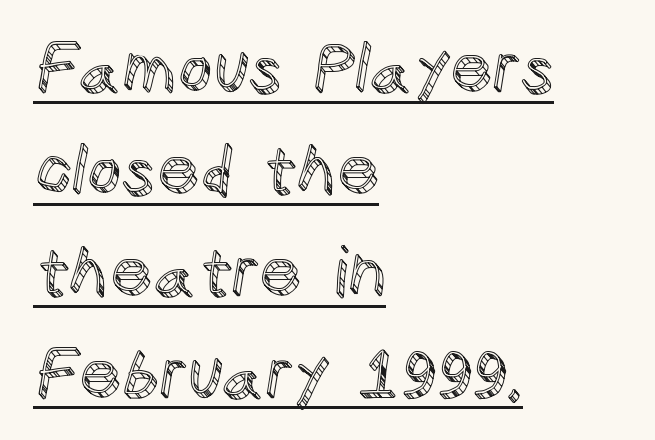
{"width": "normal", "x_height": "large", "monospaced": "no", "underline": "yes", "align": "left", "line_spacing": "normal", "line_spacing_ratio": 1.52, "letter_spacing": "normal", "letter_spacing_em": 0.0, "glyph_px": 67}
